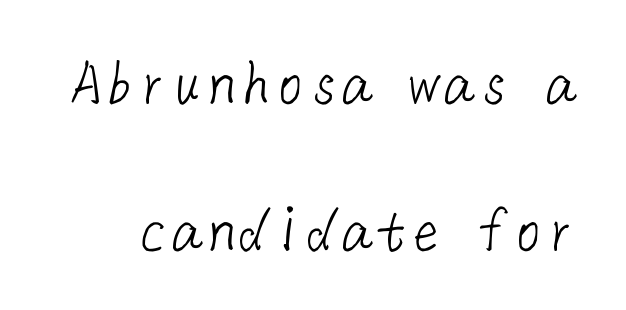
Q: Is the text bold? A: No.
Q: Is the typeface a serif or a sans-serif typeface? A: Sans-serif.
Q: Is the text underlined? A: No.
Q: Is the spacing between letters normal or unusually wide? A: Normal.
Q: Is the spacing between lines tight, normal or loose? A: Loose.
Q: Width (condensed, normal, or wide)? A: Normal.
Q: Stroke contrast? A: Low.
Q: x-height? A: Medium.
